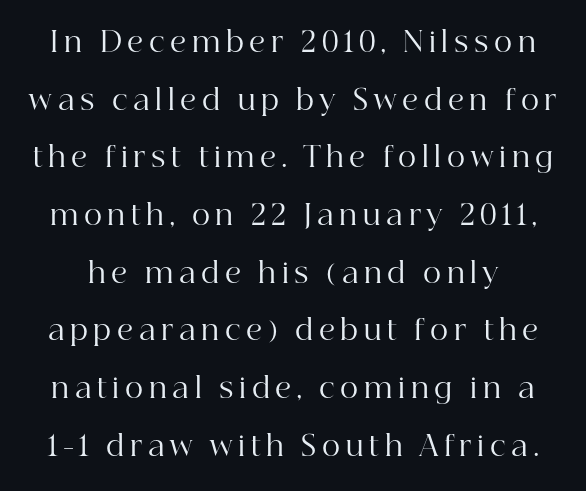
This sample uses a serif face. Nothing heavy about these letters — not bold at all. Baseline-to-baseline distance is far greater than the letter height. The specimen reads as upright at a glance. Only glyphs here, with clear space below each row.
